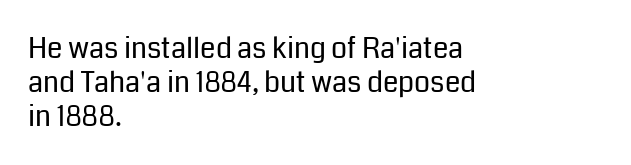
{"serif": "no", "italic": "no", "bold": "no", "weight": "regular", "width": "normal", "stroke_contrast": "low", "x_height": "medium", "monospaced": "no", "underline": "no", "align": "left", "line_spacing_ratio": 1.21, "letter_spacing": "normal", "letter_spacing_em": 0.0, "glyph_px": 28}
